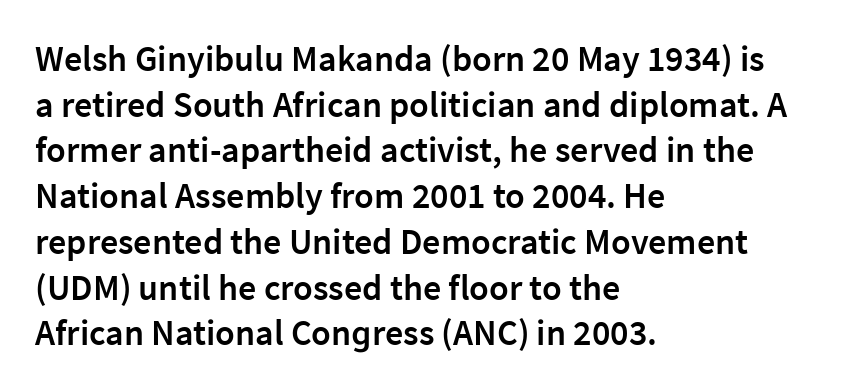
What weight is shown? A semibold, between regular and bold. Descenders are the only things crossing below the line. How are the letters spaced? Ordinarily, with no added tracking. Spacing verdict: proportional, widths tailored to each character. These lines were composed using upright roman letters.
